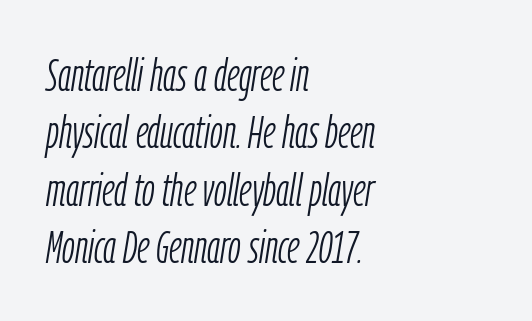
Is the type slanted? Yes — the strokes lean at a clear angle. The rendering uses natural spacing where letterforms have individual widths. Words appear dense and cohesive because spacing is normal. The font is comparable to plain body text, perhaps lighter.
